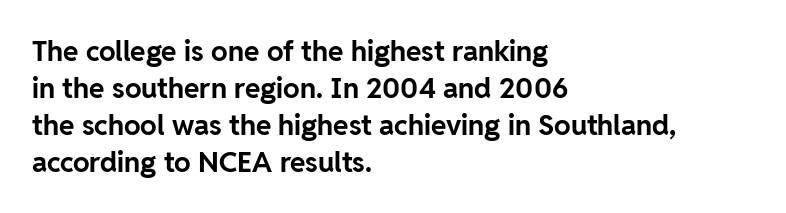
The face used here is rendered with its standard letterfit. The passage shown is typeset with a sans-serif family. Notice how descenders clear the ascenders below comfortably — that's standard leading. Note the varied advance widths — an 'i' is clearly narrower than an 'm'. The ragged edge is on the right, which tells us the setting is flush left. The string is rendered with underlining switched off.
